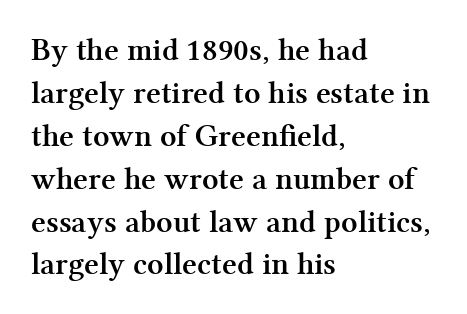
Q: Is the text bold? A: Yes.
Q: Is the text italic (slanted)? A: No, it is upright.
Q: Is the typeface a serif or a sans-serif typeface? A: Serif.
Q: Is the text underlined? A: No.
Q: How is the paragraph aligned? A: Left-aligned.
Q: Is the spacing between letters normal or unusually wide? A: Normal.
Q: Is the spacing between lines tight, normal or loose? A: Normal.
Q: Width (condensed, normal, or wide)? A: Normal.
Q: Stroke contrast? A: Medium.
Q: x-height? A: Medium.
Q: Monospaced? A: No.
